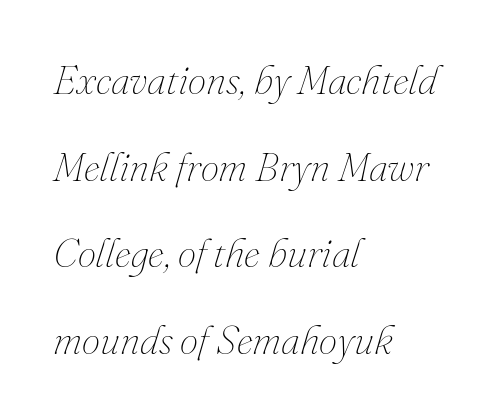
{"italic": "yes", "lean": "right", "slant_degrees": 16, "bold": "no", "weight": "thin", "width": "normal", "stroke_contrast": "medium", "x_height": "small", "monospaced": "no", "underline": "no", "align": "left", "line_spacing": "loose", "line_spacing_ratio": 2.11, "letter_spacing": "normal", "letter_spacing_em": 0.0, "glyph_px": 41}
